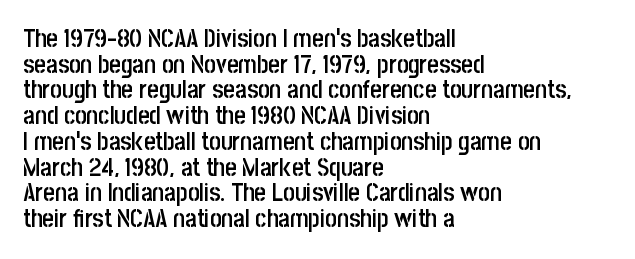
Q: Is the text bold? A: Semi-bold.
Q: Is the text italic (slanted)? A: No, it is upright.
Q: Is the text underlined? A: No.
Q: How is the paragraph aligned? A: Left-aligned.
Q: Is the spacing between letters normal or unusually wide? A: Normal.
Q: Is the spacing between lines tight, normal or loose? A: Tight.
